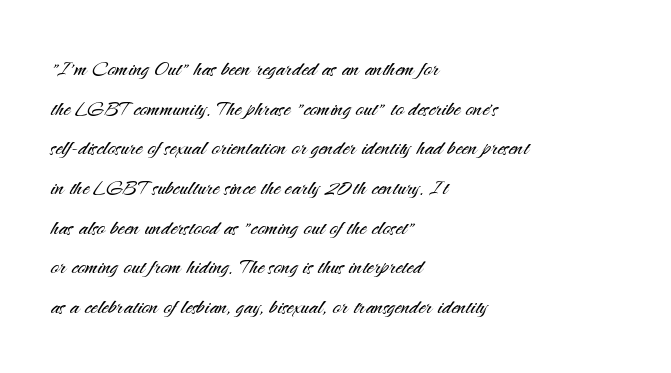
Notice how descenders clear the ascenders below comfortably — that's standard leading. Inter-character spacing is left at the font's built-in metrics. Bare-footed words on every line. The strokes are not fattened; the text isn't bold. A student would call this left alignment; a typographer would say flush left, rag right.
